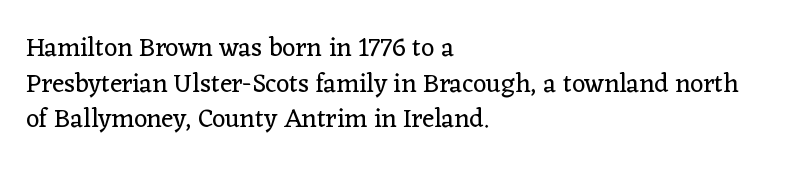
The image shows 26 px text type, upright; set left-aligned, normal line spacing (1.37x), normal letter spacing, not underlined.
